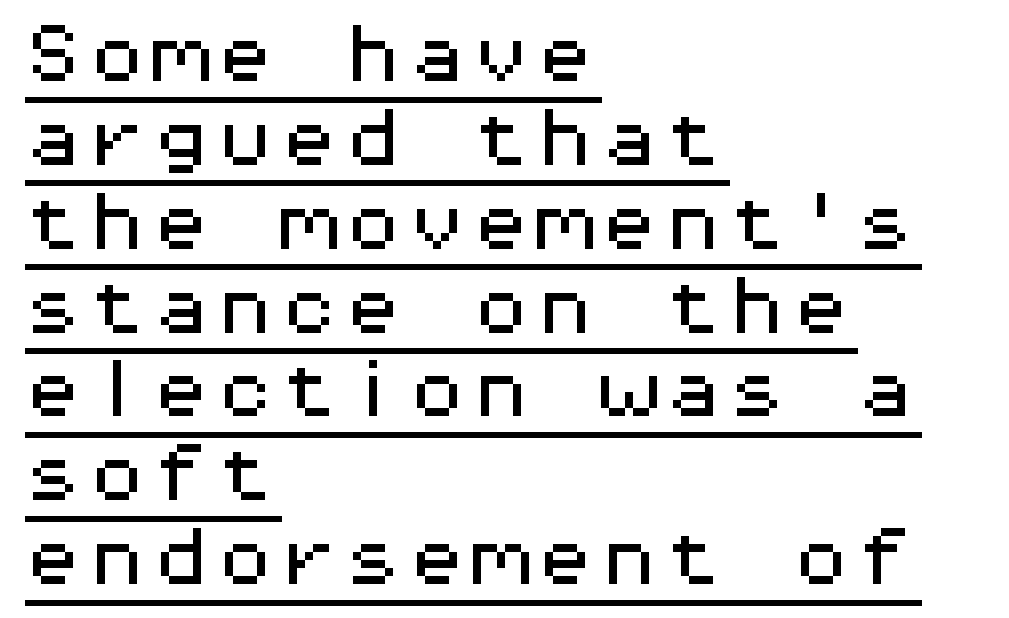
{"serif": "no", "italic": "no", "width": "wide", "stroke_contrast": "medium", "x_height": "medium", "monospaced": "yes", "underline": "yes", "align": "left", "line_spacing": "normal", "line_spacing_ratio": 1.31, "letter_spacing": "normal", "letter_spacing_em": 0.0, "glyph_px": 64}
